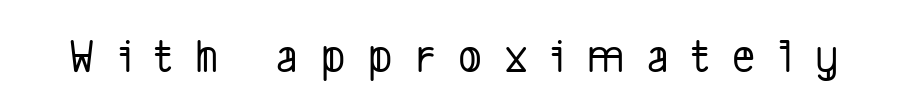
Note: no serifs on the glyphs. The rendering uses natural spacing where letterforms have individual widths. Each word looks stretched out because of the extra space between its letters. Rule under the text: the space is simply empty.
